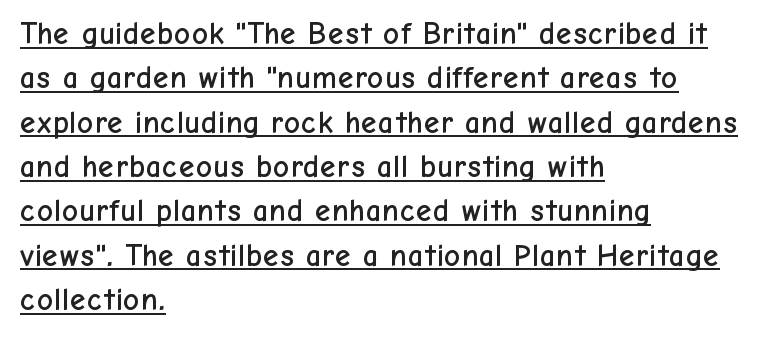
Q: Is the text italic (slanted)? A: No, it is upright.
Q: Is the typeface a serif or a sans-serif typeface? A: Sans-serif.
Q: Is the text underlined? A: Yes.
Q: How is the paragraph aligned? A: Left-aligned.
Q: Is the spacing between letters normal or unusually wide? A: Normal.
Q: Is the spacing between lines tight, normal or loose? A: Normal.
Q: Width (condensed, normal, or wide)? A: Normal.
Q: Stroke contrast? A: Low.
Q: x-height? A: Medium.
Q: Monospaced? A: No.
